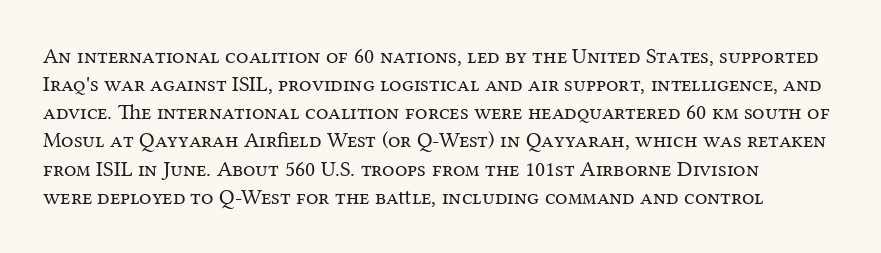
The passage shown is not bold in any degree. Italic? Not at all — the glyphs are vertical. A typesetter would call this leading conventional body-copy spacing. A clean baseline with only descenders dipping below it. Nobody touched the tracking dial on this one.
